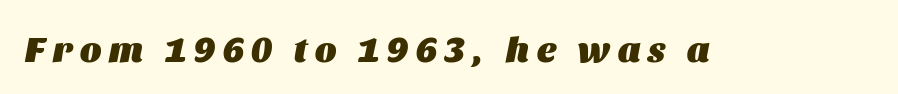
{"italic": "yes", "lean": "right", "slant_degrees": 11, "bold": "yes", "weight": "heavy", "width": "normal", "stroke_contrast": "medium", "x_height": "large", "monospaced": "no", "underline": "no", "letter_spacing": "wide", "letter_spacing_em": 0.22, "glyph_px": 36}
